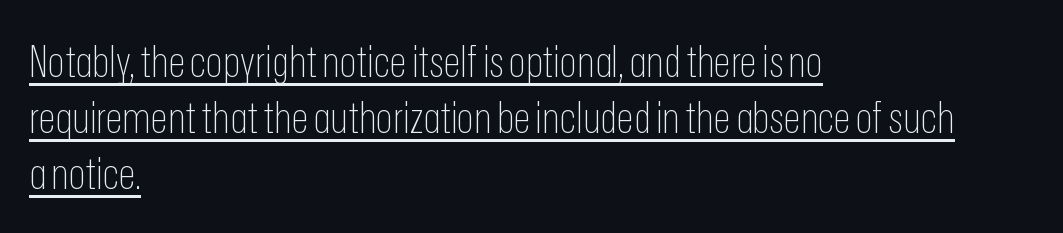
Q: Is the text bold? A: No.
Q: Is the text italic (slanted)? A: No, it is upright.
Q: Is the typeface a serif or a sans-serif typeface? A: Sans-serif.
Q: Is the text underlined? A: Yes.
Q: How is the paragraph aligned? A: Left-aligned.
Q: Is the spacing between letters normal or unusually wide? A: Normal.
Q: Is the spacing between lines tight, normal or loose? A: Normal.
Q: Width (condensed, normal, or wide)? A: Condensed.
Q: Stroke contrast? A: Low.
Q: x-height? A: Medium.
Q: Monospaced? A: No.
